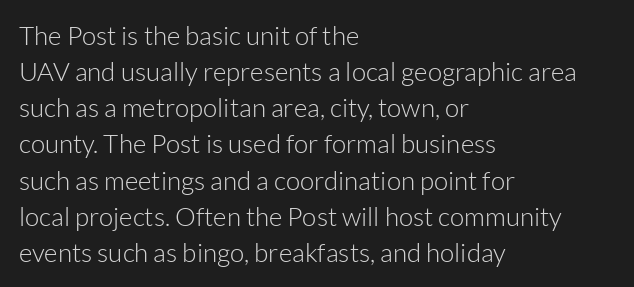
The image shows 26 px text type, upright; set left-aligned, normal line spacing (1.39x), normal letter spacing, not underlined.
